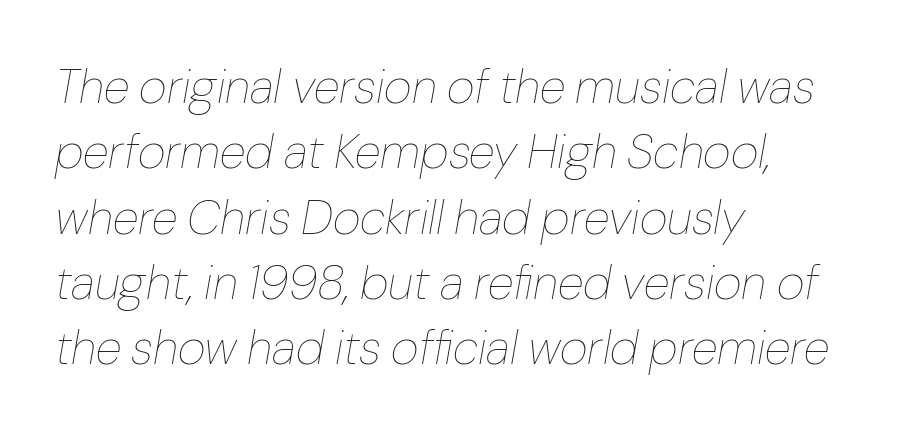
The image shows 48 px thin type, italic (leaning right); set left-aligned, normal line spacing (1.36x), normal letter spacing, not underlined; low stroke contrast and a medium x-height.
